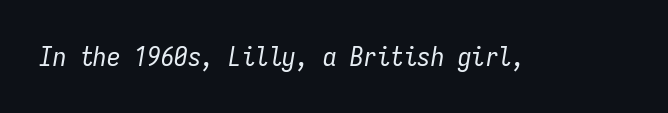
Rendered with sloped, italic letterforms. The strokes carry an ordinary text weight at most. How are the letters spaced? Ordinarily, with no added tracking. The zone under the glyphs is completely vacant.
